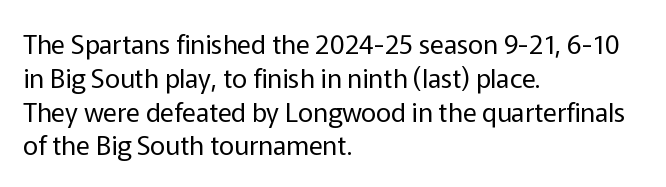
The image shows 26 px text type, upright; set left-aligned, normal line spacing (1.3x), normal letter spacing, not underlined.
